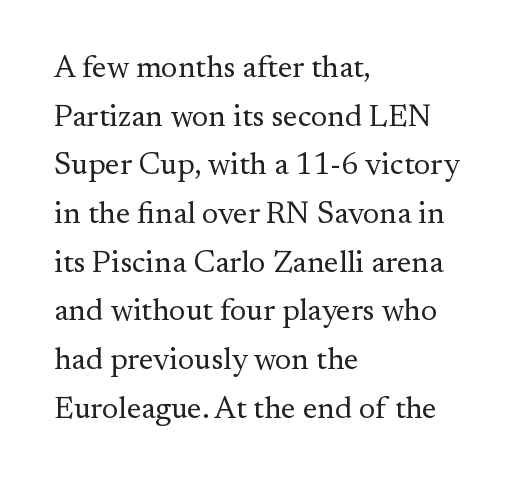
The image shows 31 px regular-weight serif type, upright; set left-aligned, normal line spacing (1.57x), normal letter spacing, not underlined; medium stroke contrast and a small x-height.
